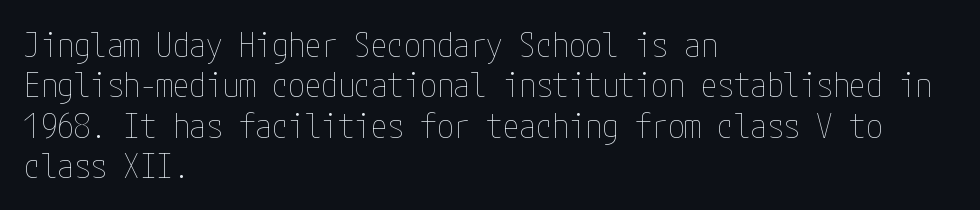
The image shows 33 px thin, condensed type, upright; set left-aligned, line spacing 1.22x, normal letter spacing, not underlined; low stroke contrast and a medium x-height.
